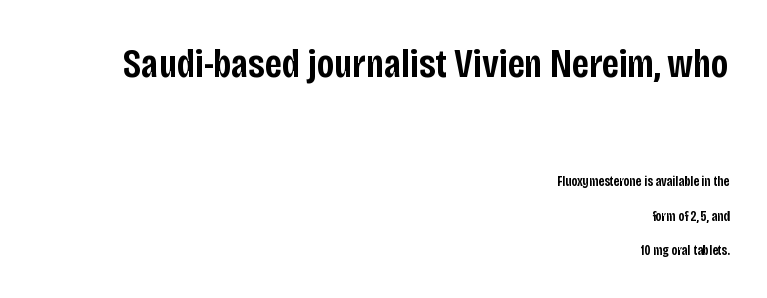
{"serif": "no", "italic": "no", "bold": "semi", "weight": "semibold", "width": "condensed", "stroke_contrast": "low", "x_height": "large", "monospaced": "no", "underline": "no", "align": "right", "line_spacing": "loose", "line_spacing_ratio": 2.47, "letter_spacing": "normal", "letter_spacing_em": 0.0, "larger_block": "first", "size_ratio": 2.93, "glyph_px": 41}
